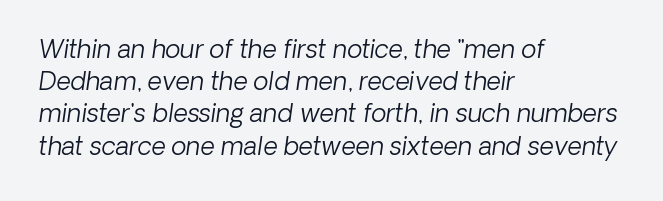
Vertical stems look standard width or narrower in stroke. Plain, unruled lines of type. How would I describe the line gaps? Plain and ordinary. The ragged edge is on the right, which tells us the setting is flush left. The letterforms sit shoulder to shoulder at normal distance.
